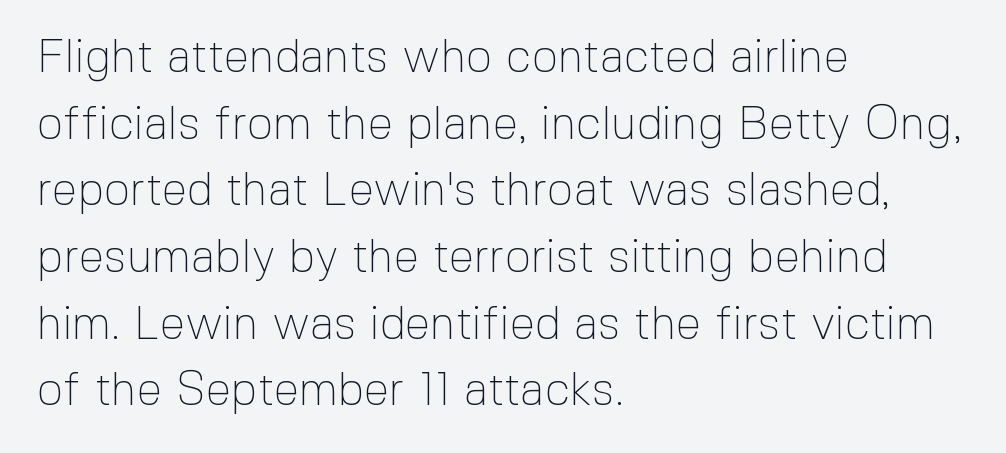
{"serif": "no", "italic": "no", "bold": "no", "weight": "thin", "width": "normal", "x_height": "medium", "monospaced": "no", "underline": "no", "align": "left", "line_spacing": "normal", "line_spacing_ratio": 1.45, "letter_spacing": "normal", "letter_spacing_em": 0.0, "glyph_px": 46}
